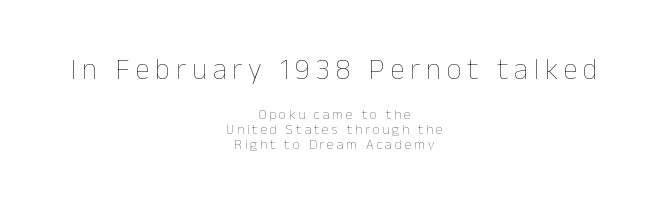
The image shows 29 px thin type, upright; set centered, tight line spacing (1.08x), unusually wide letter spacing (+0.2 em), not underlined; the first (top) block is 2.07x larger; low stroke contrast and a medium x-height.
